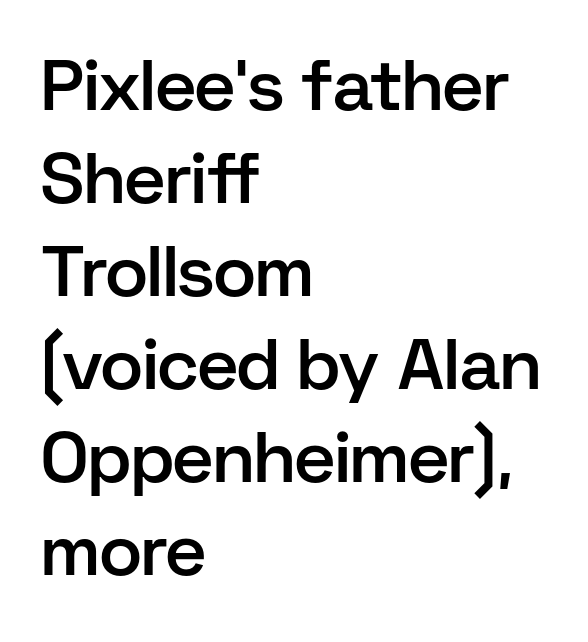
Does the weight exceed regular? Yes, but only to semibold. Glyph-to-glyph distance matches everyday printed text. The specimen reads as upright at a glance. These lines are rendered in a variable-pitch font.
